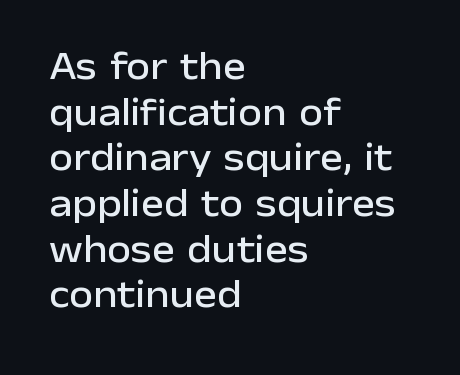
The gaps between neighbouring characters are ordinary and unremarkable. Check under the words: just untouched page. Every character sits straight up, as roman type does. The letters advance in unequal steps, a hallmark of proportional type.
